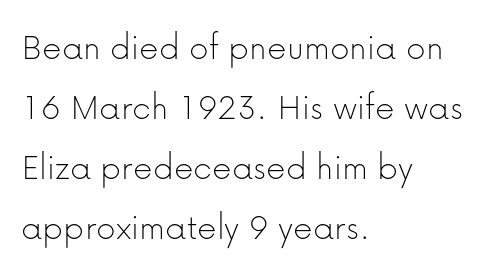
No heavy texture on the line: the type isn't bold. Line spacing here is normal. Letters rest on an invisible, unmarked baseline. A typesetter would call this proportional, since set widths differ per character.
